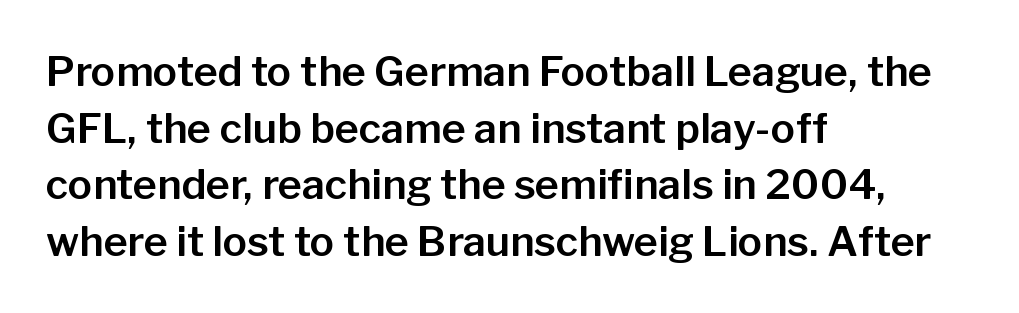
The image shows 41 px sans-serif type, upright; set left-aligned, normal line spacing (1.38x), normal letter spacing, not underlined; low stroke contrast and a medium x-height.
